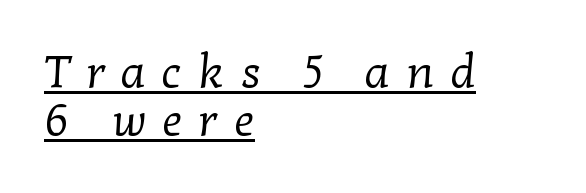
Q: Is the text bold? A: No.
Q: Is the typeface a serif or a sans-serif typeface? A: Serif.
Q: Is the text underlined? A: Yes.
Q: How is the paragraph aligned? A: Left-aligned.
Q: Is the spacing between letters normal or unusually wide? A: Unusually wide.
Q: Is the spacing between lines tight, normal or loose? A: Tight.
Q: Width (condensed, normal, or wide)? A: Normal.
Q: Stroke contrast? A: Low.
Q: x-height? A: Medium.
Q: Monospaced? A: No.
